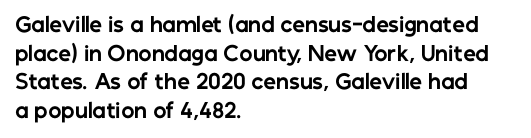
The image shows 20 px bold type, upright; set left-aligned, normal line spacing (1.43x), normal letter spacing, not underlined.
